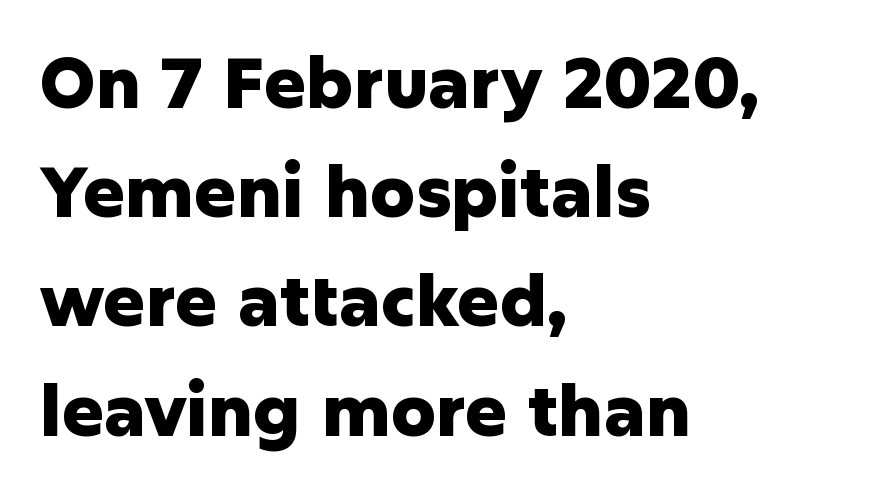
{"serif": "no", "italic": "no", "bold": "yes", "weight": "heavy", "width": "normal", "stroke_contrast": "low", "x_height": "medium", "monospaced": "no", "underline": "no", "align": "left", "line_spacing": "normal", "line_spacing_ratio": 1.56, "letter_spacing": "normal", "letter_spacing_em": 0.0, "glyph_px": 70}
